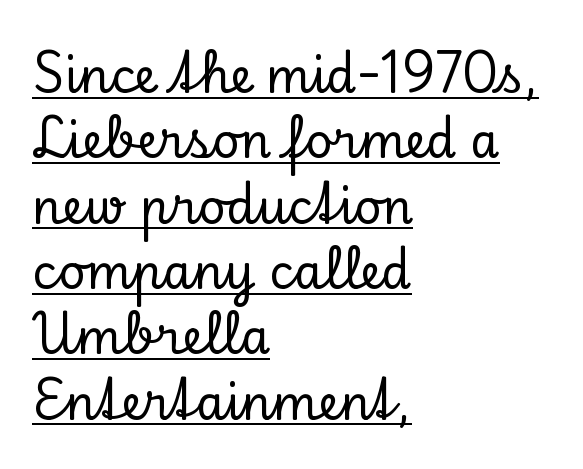
Q: Is the text italic (slanted)? A: No, it is upright.
Q: Is the text underlined? A: Yes.
Q: How is the paragraph aligned? A: Left-aligned.
Q: Is the spacing between letters normal or unusually wide? A: Normal.
Q: Is the spacing between lines tight, normal or loose? A: Normal.
Q: Width (condensed, normal, or wide)? A: Normal.
Q: Stroke contrast? A: Low.
Q: x-height? A: Small.
Q: Monospaced? A: No.
